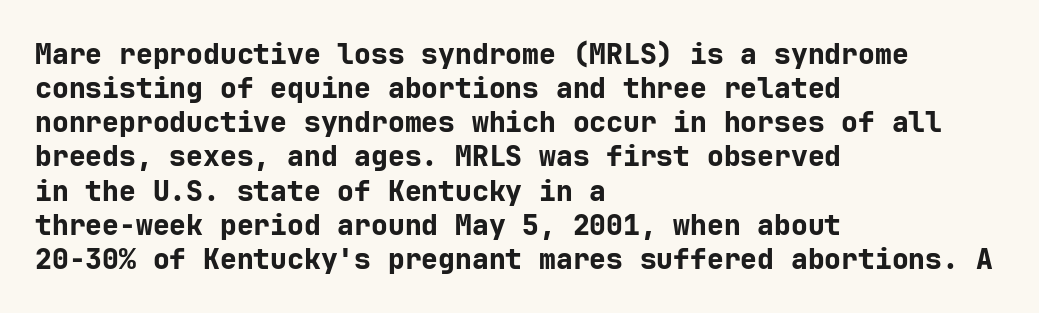
{"serif": "no", "italic": "no", "bold": "yes", "weight": "bold", "width": "normal", "stroke_contrast": "low", "x_height": "medium", "underline": "no", "align": "left", "line_spacing_ratio": 1.22, "letter_spacing": "normal", "letter_spacing_em": 0.0, "glyph_px": 28}
